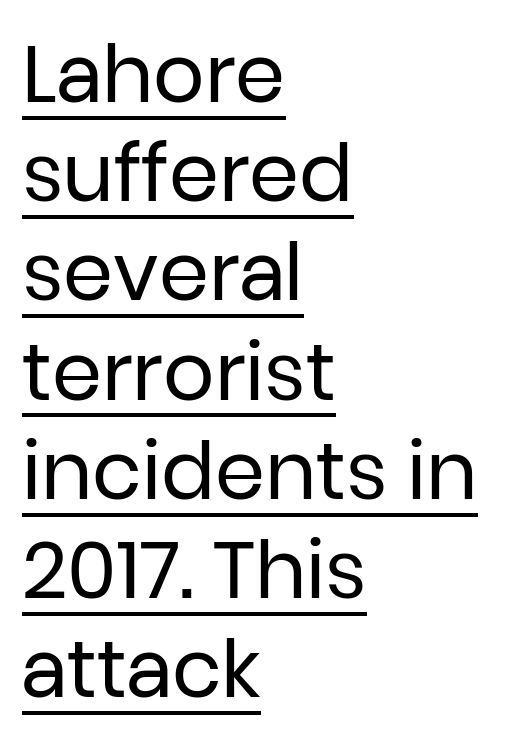
Q: Is the text bold? A: No.
Q: Is the text italic (slanted)? A: No, it is upright.
Q: Is the typeface a serif or a sans-serif typeface? A: Sans-serif.
Q: Is the text underlined? A: Yes.
Q: How is the paragraph aligned? A: Left-aligned.
Q: Is the spacing between letters normal or unusually wide? A: Normal.
Q: Width (condensed, normal, or wide)? A: Normal.
Q: Stroke contrast? A: Low.
Q: x-height? A: Medium.
Q: Monospaced? A: No.
